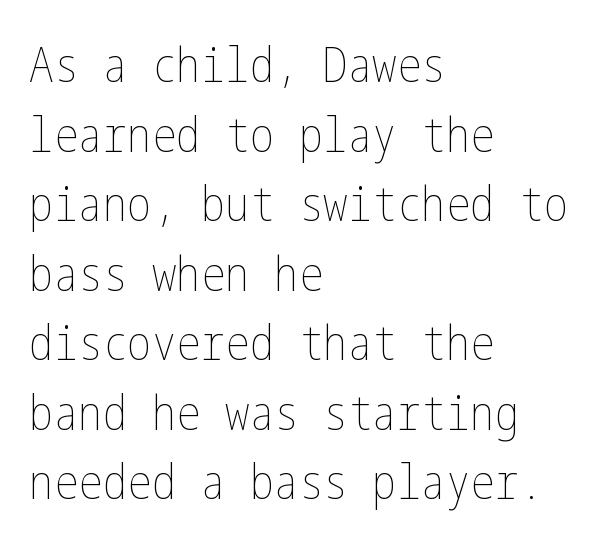
The image shows 49 px thin, condensed type, upright; set left-aligned, normal line spacing (1.42x), normal letter spacing, not underlined; low stroke contrast and a medium x-height.
